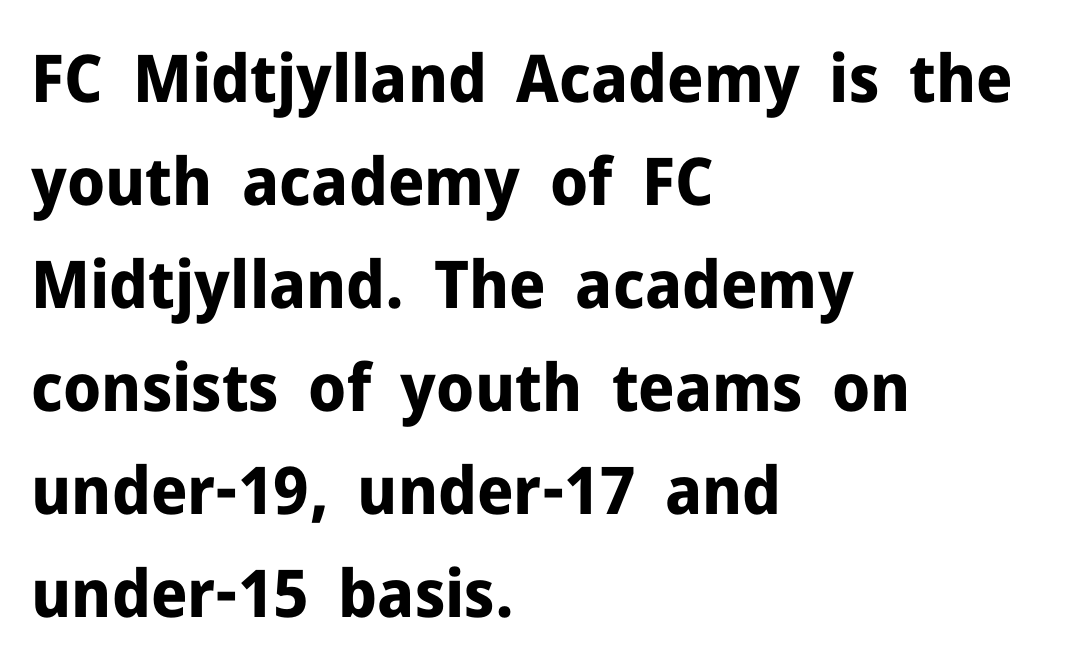
{"serif": "no", "italic": "no", "bold": "yes", "weight": "bold", "width": "normal", "stroke_contrast": "low", "x_height": "medium", "monospaced": "no", "underline": "no", "align": "left", "line_spacing": "normal", "line_spacing_ratio": 1.56, "letter_spacing": "normal", "letter_spacing_em": 0.0, "glyph_px": 66}
